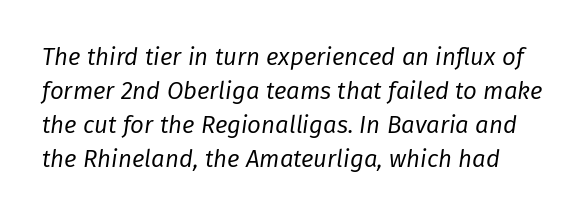
The letters sit at their default tracking, neither squeezed nor spread. A typesetter would mark this as italic. The typeface has the unassuming heft of standard copy or less. The leading is moderate, giving the passage an even texture.
